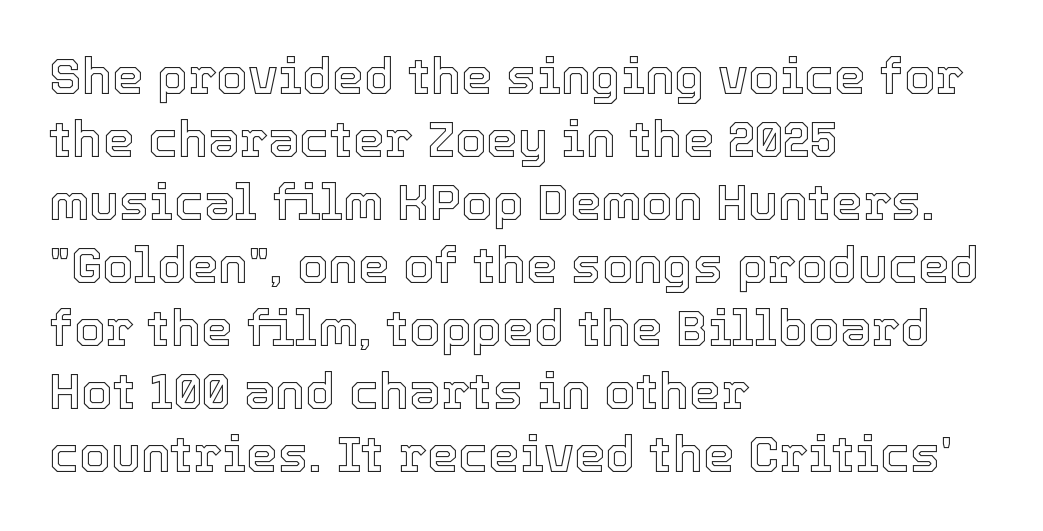
Q: Is the text italic (slanted)? A: No, it is upright.
Q: Is the text underlined? A: No.
Q: How is the paragraph aligned? A: Left-aligned.
Q: Is the spacing between letters normal or unusually wide? A: Normal.
Q: Is the spacing between lines tight, normal or loose? A: Normal.
Q: Width (condensed, normal, or wide)? A: Normal.
Q: x-height? A: Medium.
Q: Monospaced? A: No.
